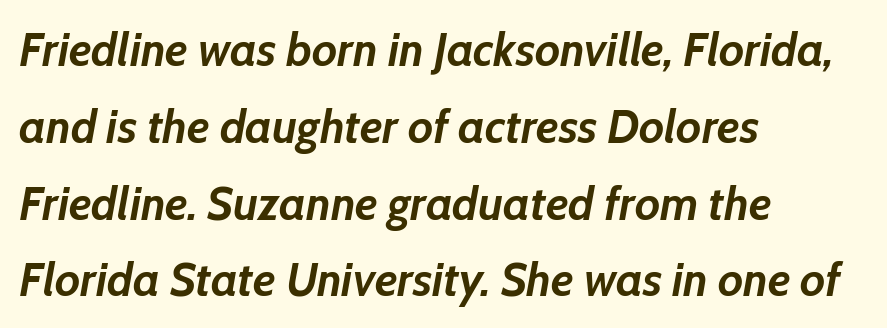
Type without underlining. The letters sit at their default tracking, neither squeezed nor spread. Note the varied advance widths — an 'i' is clearly narrower than an 'm'. One-word summary of the alignment: left.
